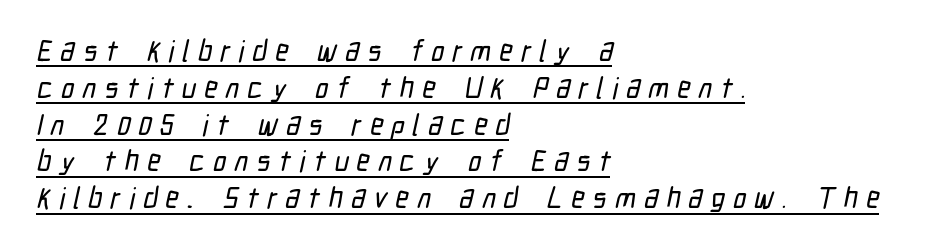
{"serif": "no", "width": "condensed", "stroke_contrast": "low", "x_height": "medium", "monospaced": "no", "underline": "yes", "align": "left", "line_spacing": "normal", "line_spacing_ratio": 1.27, "letter_spacing": "wide", "letter_spacing_em": 0.28, "glyph_px": 29}
